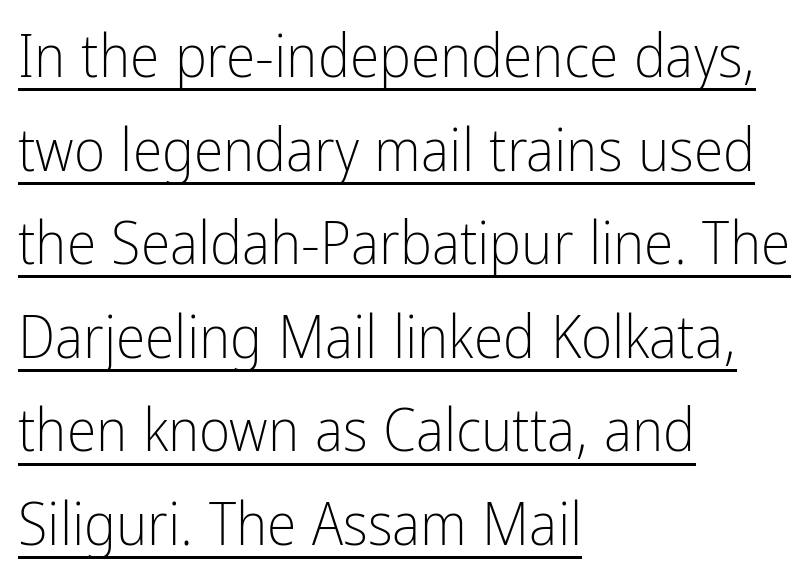
The image shows 60 px light, condensed sans-serif type, upright; set left-aligned, normal line spacing (1.56x), normal letter spacing, underlined; low stroke contrast and a medium x-height.
